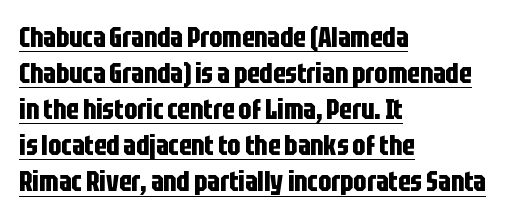
Q: Is the text bold? A: Yes.
Q: Is the text italic (slanted)? A: No, it is upright.
Q: Is the typeface a serif or a sans-serif typeface? A: Sans-serif.
Q: Is the text underlined? A: Yes.
Q: How is the paragraph aligned? A: Left-aligned.
Q: Is the spacing between letters normal or unusually wide? A: Normal.
Q: Is the spacing between lines tight, normal or loose? A: Normal.
Q: Width (condensed, normal, or wide)? A: Condensed.
Q: Stroke contrast? A: Low.
Q: x-height? A: Large.
Q: Monospaced? A: No.
